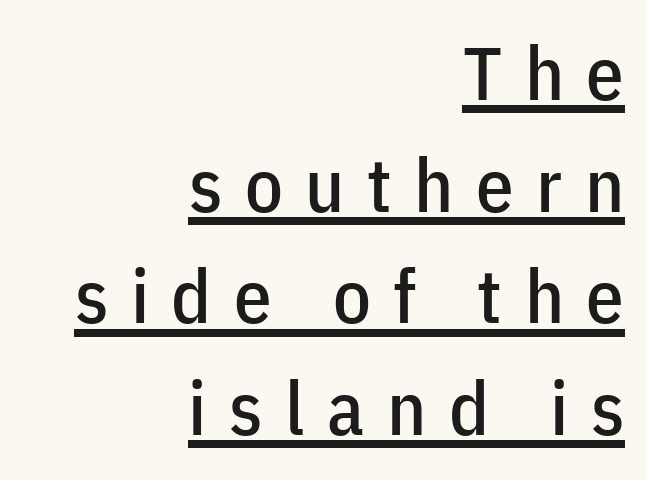
Is this a fixed-width face? No — the glyphs have proportional, varying widths. Substantial extra tracking has been applied to these lines. Letterform terminals end flat and unadorned throughout the passage. The letters stand upright; this is a roman face. Each line ends at the same right margin while the left side varies. Regular leading.
